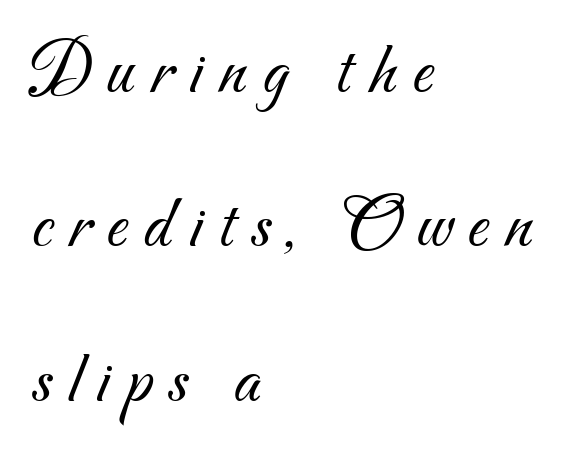
Compared with a typical body face, this is equally light or lighter still. The designer went with a sans here, leaving each stem footless. Look at the tracking — it's clearly loosened, letters drifting apart. Is there much room between lines? Yes — plenty of vertical air separates them. Each letter keeps its own natural width here, so spacing adapts to shape.
